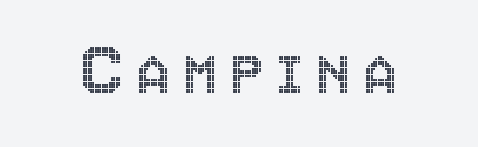
The image shows 78 px condensed type, upright; set not underlined; a large x-height.
